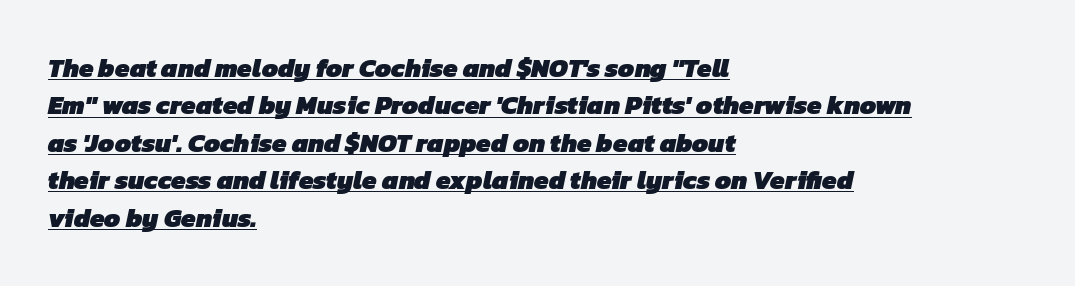
{"bold": "yes", "underline": "yes", "align": "left", "line_spacing": "normal", "line_spacing_ratio": 1.44, "letter_spacing": "normal", "letter_spacing_em": 0.0, "glyph_px": 26}
